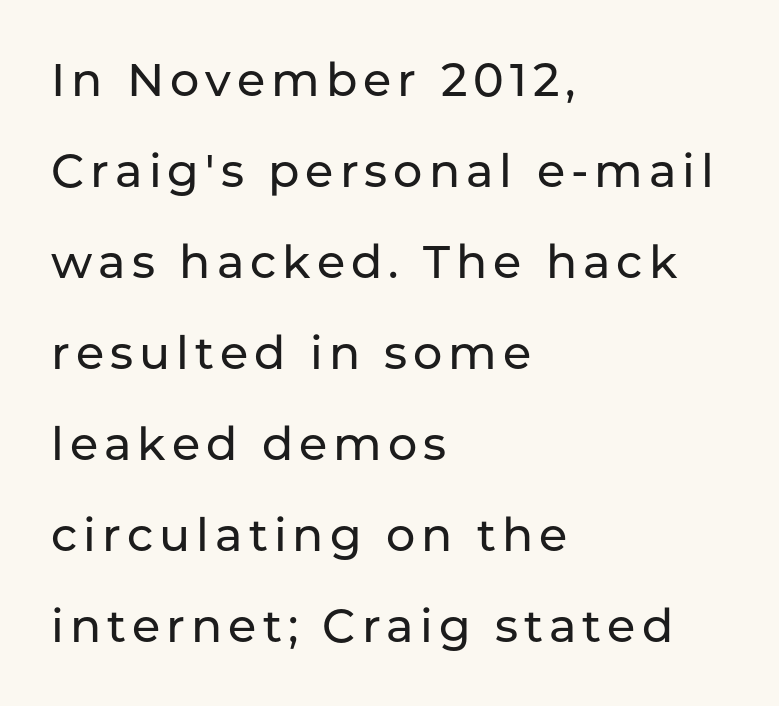
Q: Is the text italic (slanted)? A: No, it is upright.
Q: Is the typeface a serif or a sans-serif typeface? A: Sans-serif.
Q: Is the text underlined? A: No.
Q: How is the paragraph aligned? A: Left-aligned.
Q: Is the spacing between lines tight, normal or loose? A: Loose.
Q: Width (condensed, normal, or wide)? A: Normal.
Q: Stroke contrast? A: Low.
Q: x-height? A: Medium.
Q: Monospaced? A: No.
